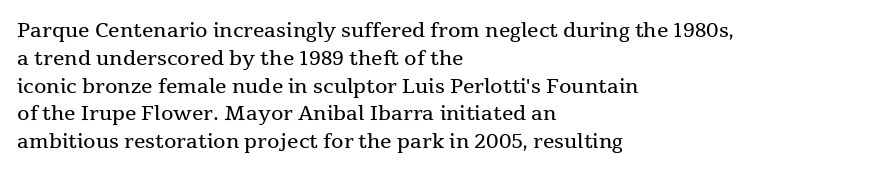
{"italic": "no", "bold": "no", "underline": "no", "align": "left", "line_spacing": "normal", "line_spacing_ratio": 1.39, "letter_spacing": "normal", "letter_spacing_em": 0.0, "glyph_px": 20}
